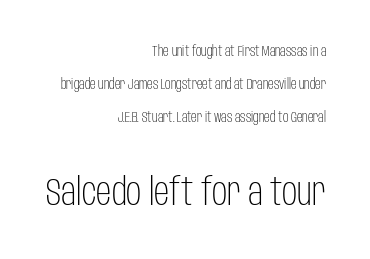
{"serif": "no", "italic": "no", "bold": "no", "weight": "light", "width": "condensed", "stroke_contrast": "low", "x_height": "large", "monospaced": "no", "underline": "no", "align": "right", "line_spacing": "loose", "line_spacing_ratio": 2.37, "letter_spacing": "normal", "letter_spacing_em": 0.0, "larger_block": "second", "size_ratio": 2.71, "glyph_px": 38}
